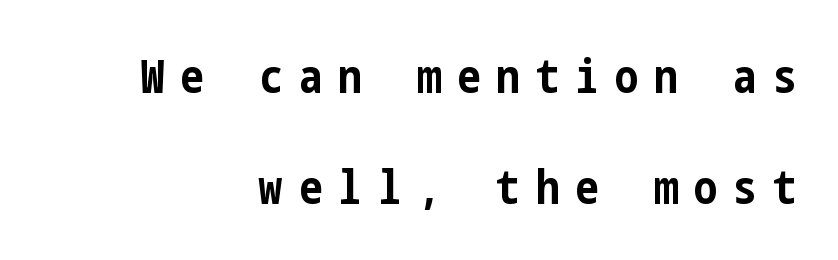
Q: Is the text bold? A: Yes.
Q: Is the text italic (slanted)? A: No, it is upright.
Q: Is the typeface a serif or a sans-serif typeface? A: Sans-serif.
Q: Is the text underlined? A: No.
Q: Is the spacing between letters normal or unusually wide? A: Unusually wide.
Q: Is the spacing between lines tight, normal or loose? A: Loose.
Q: Width (condensed, normal, or wide)? A: Condensed.
Q: Stroke contrast? A: Low.
Q: x-height? A: Medium.
